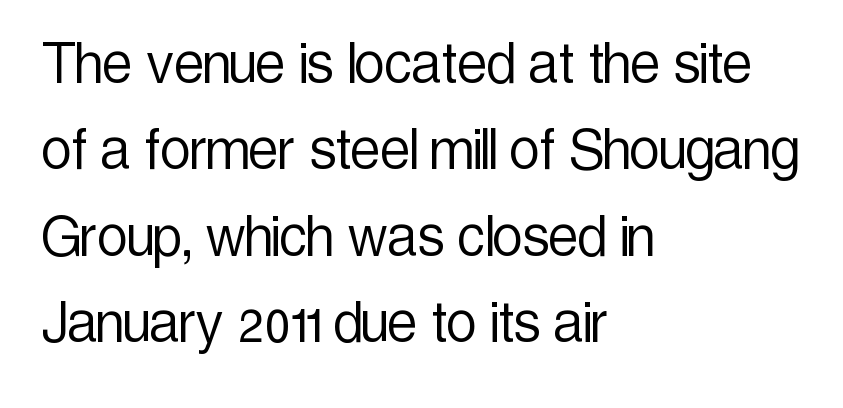
To sum up the face: it is a sans, with no serifs. Default kerning and tracking; the words read as compact shapes. You could not count columns in this text — the font is proportionally spaced. These lines were composed using upright roman letters. Lines of text with bare space underneath. A student would call this left alignment; a typographer would say flush left, rag right.
